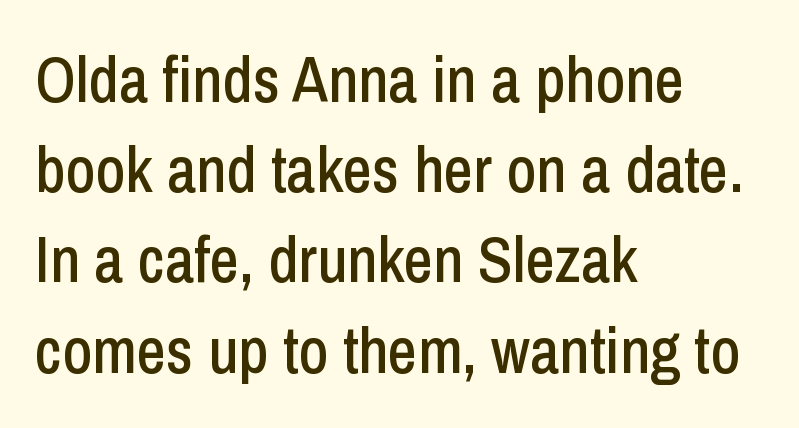
The image shows 64 px condensed sans-serif type, upright; set left-aligned, normal line spacing (1.41x), normal letter spacing, not underlined; low stroke contrast and a medium x-height.
